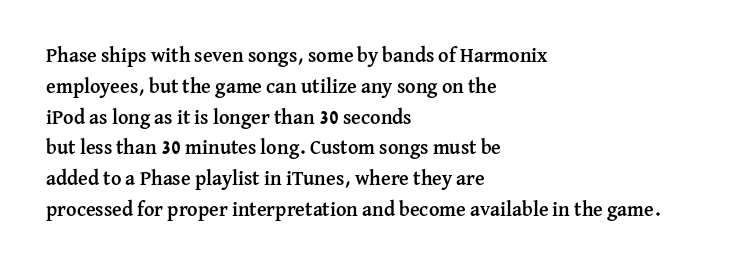
Q: Is the text bold? A: Yes.
Q: Is the text italic (slanted)? A: No, it is upright.
Q: Is the text underlined? A: No.
Q: How is the paragraph aligned? A: Left-aligned.
Q: Is the spacing between letters normal or unusually wide? A: Normal.
Q: Is the spacing between lines tight, normal or loose? A: Normal.
